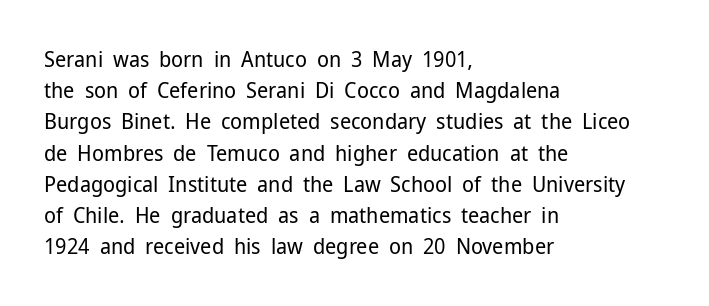
Q: Is the text bold? A: No.
Q: Is the text italic (slanted)? A: No, it is upright.
Q: Is the text underlined? A: No.
Q: How is the paragraph aligned? A: Left-aligned.
Q: Is the spacing between letters normal or unusually wide? A: Normal.
Q: Is the spacing between lines tight, normal or loose? A: Normal.
